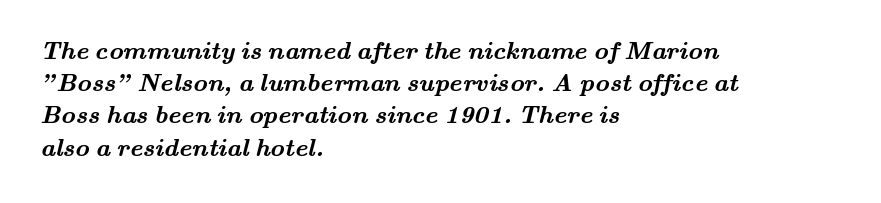
The image shows 25 px bold type; set left-aligned, normal line spacing (1.29x), normal letter spacing, not underlined.
